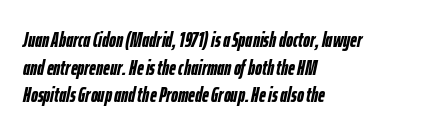
In terms of posture, this sample is oblique. Stroke thickness is high; the sample reads as a true bold. Typeset ragged right — the left edge is the straight one. How are the letters spaced? Ordinarily, with no added tracking. Clear beneath every line of the passage. Leading: standard.
